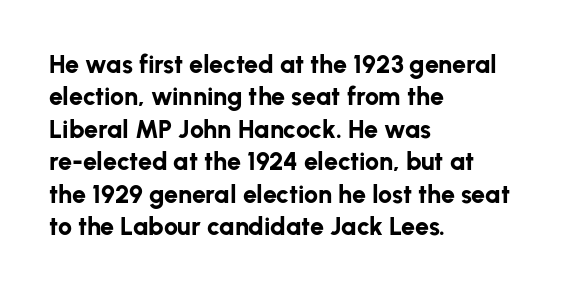
Q: Is the text bold? A: Yes.
Q: Is the text italic (slanted)? A: No, it is upright.
Q: Is the text underlined? A: No.
Q: How is the paragraph aligned? A: Left-aligned.
Q: Is the spacing between letters normal or unusually wide? A: Normal.
Q: Is the spacing between lines tight, normal or loose? A: Normal.
